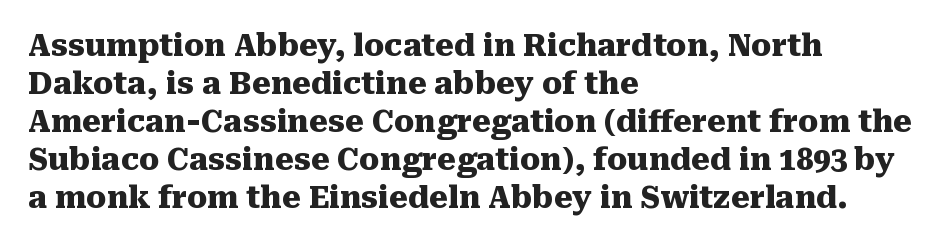
Q: Is the text bold? A: Yes.
Q: Is the text italic (slanted)? A: No, it is upright.
Q: Is the typeface a serif or a sans-serif typeface? A: Serif.
Q: Is the text underlined? A: No.
Q: How is the paragraph aligned? A: Left-aligned.
Q: Is the spacing between letters normal or unusually wide? A: Normal.
Q: Is the spacing between lines tight, normal or loose? A: Normal.
Q: Width (condensed, normal, or wide)? A: Normal.
Q: Stroke contrast? A: Medium.
Q: x-height? A: Medium.
Q: Monospaced? A: No.
